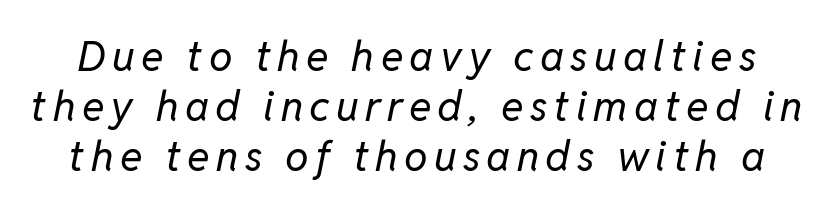
The face used here is proportionally spaced, like ordinary book or web type. Unmarked baselines from the first word to the last. Weight class: somewhere from thin through regular. Is the type slanted? Yes — the strokes lean at a clear angle.
